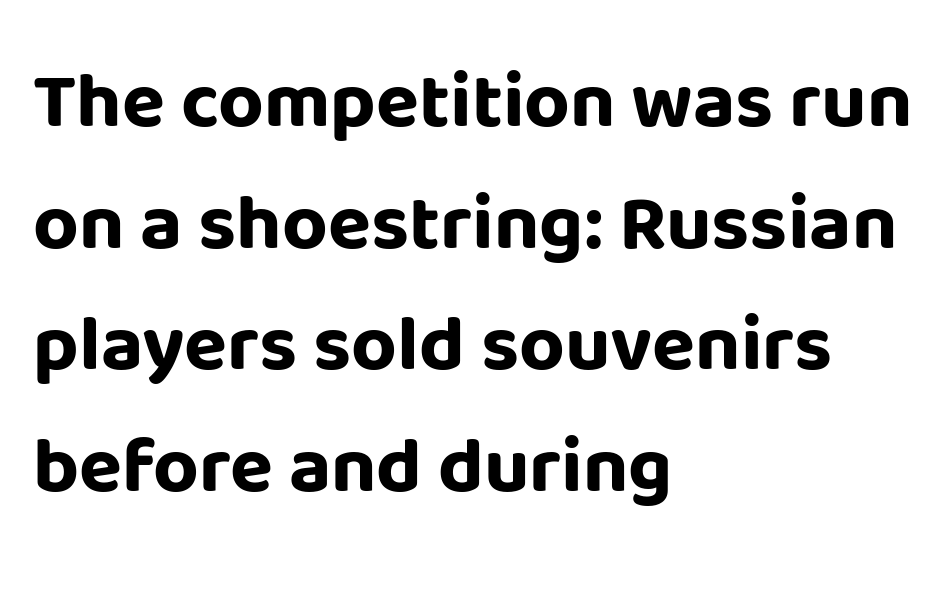
{"serif": "no", "italic": "no", "bold": "yes", "weight": "bold", "width": "normal", "stroke_contrast": "low", "x_height": "large", "monospaced": "no", "underline": "no", "align": "left", "line_spacing": "normal", "line_spacing_ratio": 1.54, "letter_spacing": "normal", "letter_spacing_em": 0.0, "glyph_px": 79}
